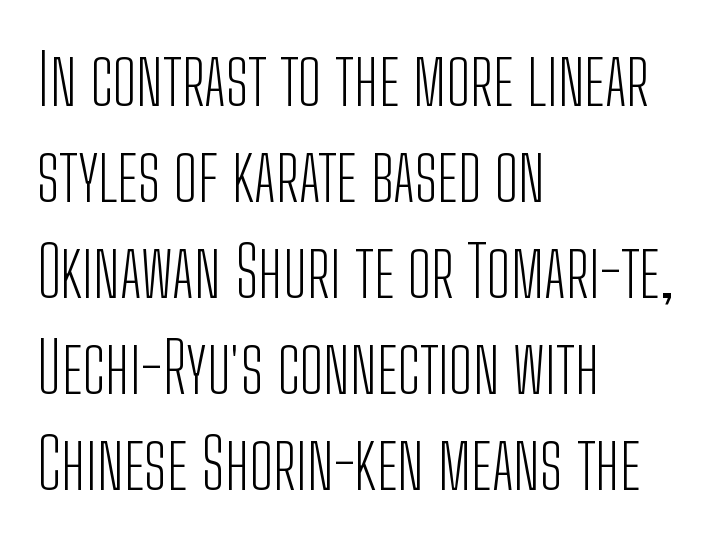
Q: Is the text bold? A: No.
Q: Is the text italic (slanted)? A: No, it is upright.
Q: Is the typeface a serif or a sans-serif typeface? A: Sans-serif.
Q: Is the text underlined? A: No.
Q: How is the paragraph aligned? A: Left-aligned.
Q: Is the spacing between letters normal or unusually wide? A: Normal.
Q: Is the spacing between lines tight, normal or loose? A: Normal.
Q: Width (condensed, normal, or wide)? A: Condensed.
Q: Stroke contrast? A: Low.
Q: x-height? A: Medium.
Q: Monospaced? A: No.
